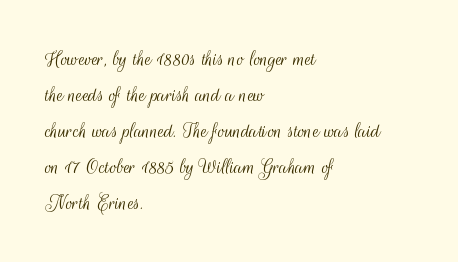
Q: Is the text bold? A: No.
Q: Is the text italic (slanted)? A: Yes.
Q: Is the text underlined? A: No.
Q: How is the paragraph aligned? A: Left-aligned.
Q: Is the spacing between letters normal or unusually wide? A: Normal.
Q: Is the spacing between lines tight, normal or loose? A: Normal.
